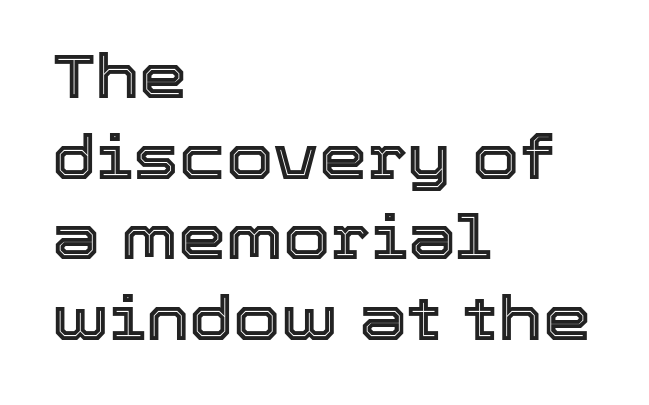
Q: Is the text italic (slanted)? A: No, it is upright.
Q: Is the text underlined? A: No.
Q: How is the paragraph aligned? A: Left-aligned.
Q: Is the spacing between letters normal or unusually wide? A: Normal.
Q: Is the spacing between lines tight, normal or loose? A: Normal.
Q: Width (condensed, normal, or wide)? A: Normal.
Q: x-height? A: Medium.
Q: Monospaced? A: No.
